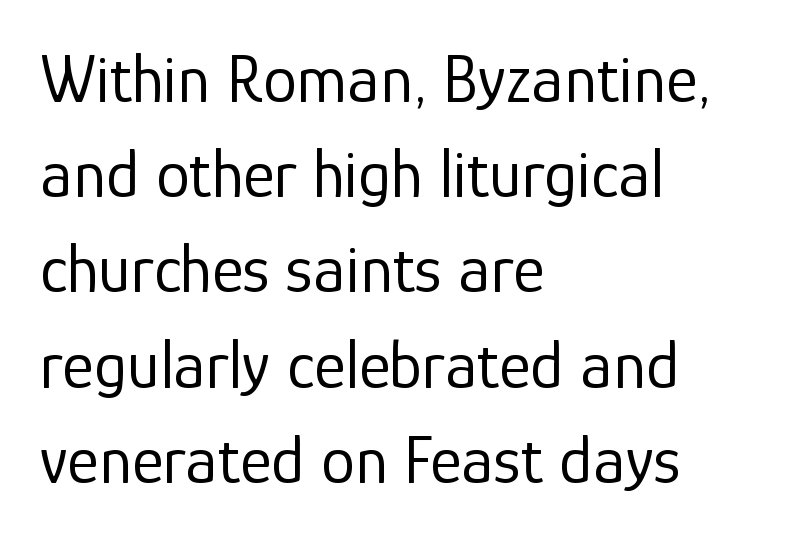
The image shows 68 px regular-weight sans-serif type, upright; set left-aligned, normal line spacing (1.4x), normal letter spacing, not underlined; low stroke contrast and a medium x-height.
